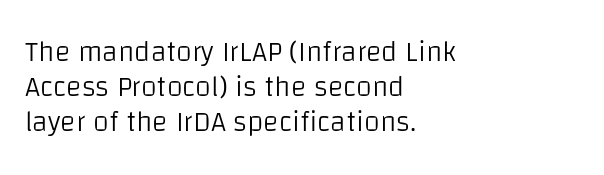
Letters rest on an invisible, unmarked baseline. These lines are set flush left with a ragged right edge. Standard letterfit; no display-style spreading of the glyphs. A typesetter would mark this as roman, not italic. The font family rendered here belongs to the sans-serif group.
